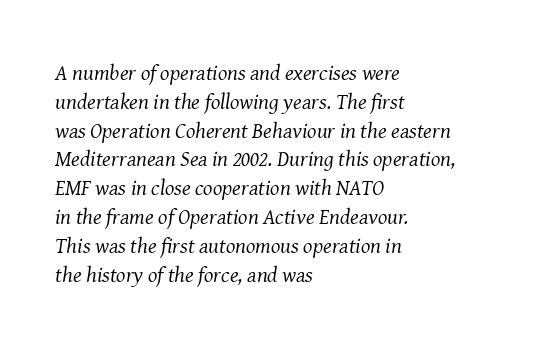
Q: Is the text bold? A: No.
Q: Is the text italic (slanted)? A: Yes, it leans right by about 8 degrees.
Q: Is the text underlined? A: No.
Q: How is the paragraph aligned? A: Left-aligned.
Q: Is the spacing between letters normal or unusually wide? A: Normal.
Q: Is the spacing between lines tight, normal or loose? A: Normal.
